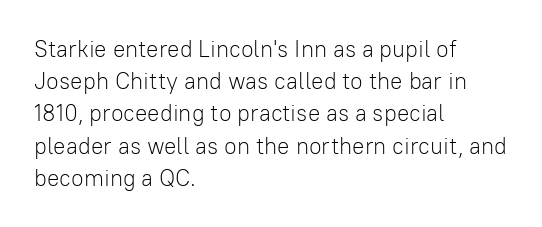
{"italic": "no", "bold": "no", "underline": "no", "align": "left", "line_spacing": "normal", "line_spacing_ratio": 1.4, "letter_spacing": "normal", "letter_spacing_em": 0.0, "glyph_px": 23}
